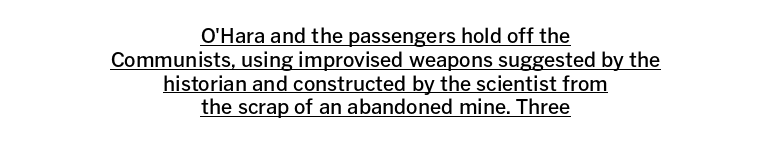
The image shows 20 px text type, upright; set centered, line spacing 1.19x, normal letter spacing, underlined.
